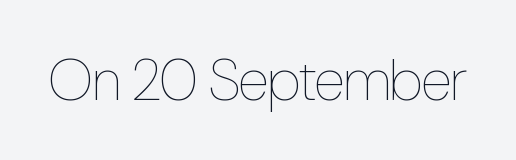
{"italic": "no", "bold": "no", "weight": "thin", "width": "condensed", "stroke_contrast": "low", "x_height": "medium", "monospaced": "no", "underline": "no", "letter_spacing": "normal", "letter_spacing_em": 0.0, "glyph_px": 58}
